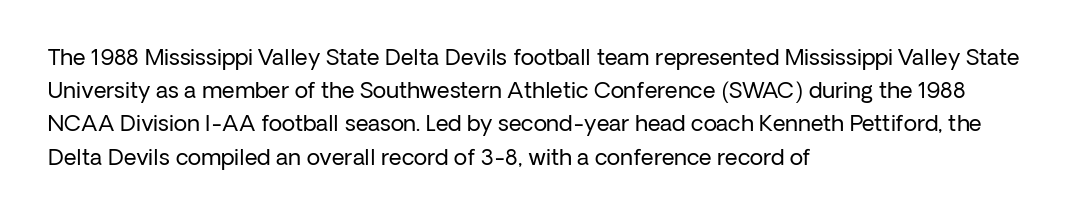
Q: Is the text bold? A: No.
Q: Is the text italic (slanted)? A: No, it is upright.
Q: Is the text underlined? A: No.
Q: How is the paragraph aligned? A: Left-aligned.
Q: Is the spacing between letters normal or unusually wide? A: Normal.
Q: Is the spacing between lines tight, normal or loose? A: Normal.
